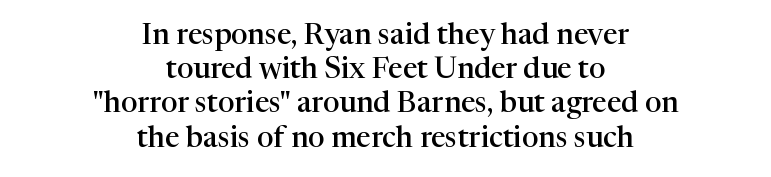
{"serif": "yes", "italic": "no", "bold": "semi", "weight": "semibold", "width": "normal", "stroke_contrast": "high", "x_height": "medium", "monospaced": "no", "underline": "no", "align": "center", "line_spacing_ratio": 1.18, "letter_spacing": "normal", "letter_spacing_em": 0.0, "glyph_px": 29}
